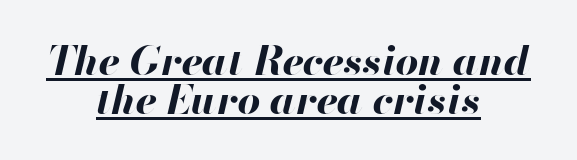
Q: Is the text bold? A: Yes.
Q: Is the text italic (slanted)? A: Yes, it leans right by about 13 degrees.
Q: Is the text underlined? A: Yes.
Q: How is the paragraph aligned? A: Centered.
Q: Is the spacing between letters normal or unusually wide? A: Normal.
Q: Is the spacing between lines tight, normal or loose? A: Tight.
Q: Width (condensed, normal, or wide)? A: Normal.
Q: Stroke contrast? A: High.
Q: x-height? A: Small.
Q: Monospaced? A: No.
